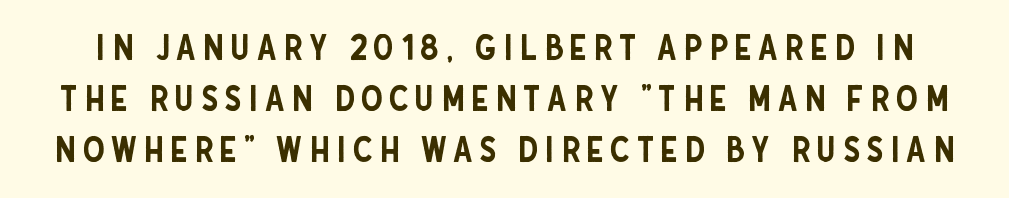
These lines are composed in type without serifs. Think of a printed novel: that variable character pitch is what you see here. A clean baseline with only descenders dipping below it. The line-height multiplier appears to be the usual default. Every character sits straight up, as roman type does.
